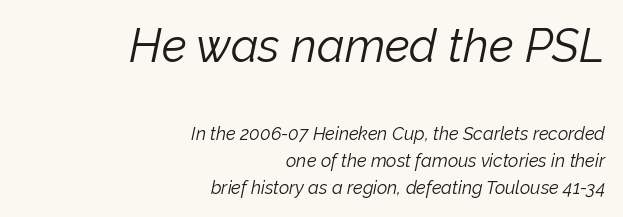
Q: Is the text bold? A: No.
Q: Is the text italic (slanted)? A: Yes, it leans right by about 12 degrees.
Q: Is the text underlined? A: No.
Q: How is the paragraph aligned? A: Right-aligned.
Q: Is the spacing between letters normal or unusually wide? A: Normal.
Q: Is the spacing between lines tight, normal or loose? A: Normal.
Q: Which block of text is set in a larger size, the first (top) or the second (bottom)? A: The first (top) one.
Q: Width (condensed, normal, or wide)? A: Normal.
Q: Stroke contrast? A: Low.
Q: x-height? A: Medium.
Q: Monospaced? A: No.
